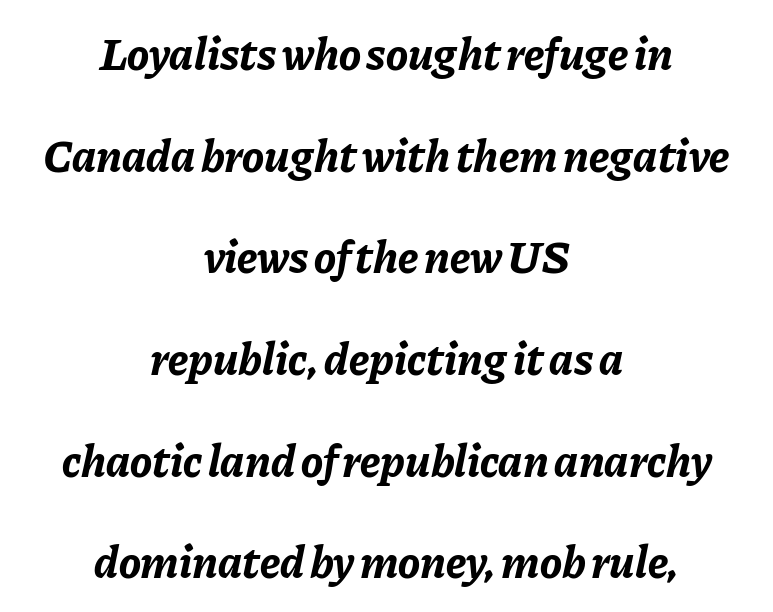
Q: Is the text bold? A: Yes.
Q: Is the text italic (slanted)? A: Yes, it leans right by about 11 degrees.
Q: Is the text underlined? A: No.
Q: How is the paragraph aligned? A: Centered.
Q: Is the spacing between letters normal or unusually wide? A: Normal.
Q: Is the spacing between lines tight, normal or loose? A: Loose.
Q: Width (condensed, normal, or wide)? A: Normal.
Q: Stroke contrast? A: Low.
Q: x-height? A: Medium.
Q: Monospaced? A: No.
